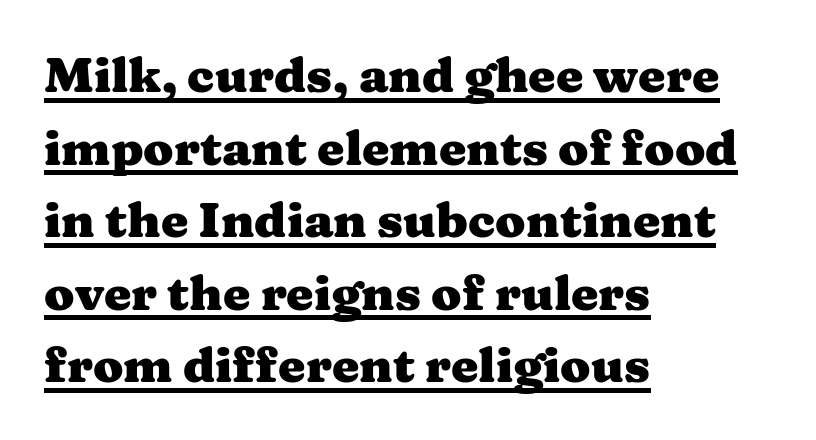
The horizontal fit of the characters is conventional and even. The rendering uses a moderate line-height, typical for paragraphs. The font's upright variant was chosen for this text. The rendering anchors every line to the left-hand side.
